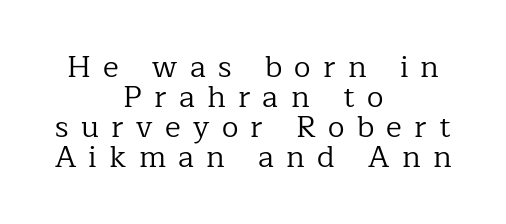
Q: Is the text bold? A: No.
Q: Is the text italic (slanted)? A: No, it is upright.
Q: Is the typeface a serif or a sans-serif typeface? A: Serif.
Q: Is the text underlined? A: No.
Q: How is the paragraph aligned? A: Centered.
Q: Is the spacing between letters normal or unusually wide? A: Unusually wide.
Q: Is the spacing between lines tight, normal or loose? A: Tight.
Q: Width (condensed, normal, or wide)? A: Normal.
Q: Stroke contrast? A: Low.
Q: x-height? A: Medium.
Q: Monospaced? A: No.
